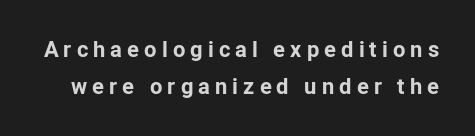
Every stem runs plumb, perpendicular to the baseline. Honestly, there is no underline to notice here at all. The line-height multiplier appears to be the usual default. The tracking jumps out immediately: characters are airy and widely separated. Its strokes are broad and dark, the hallmark of bold type.
